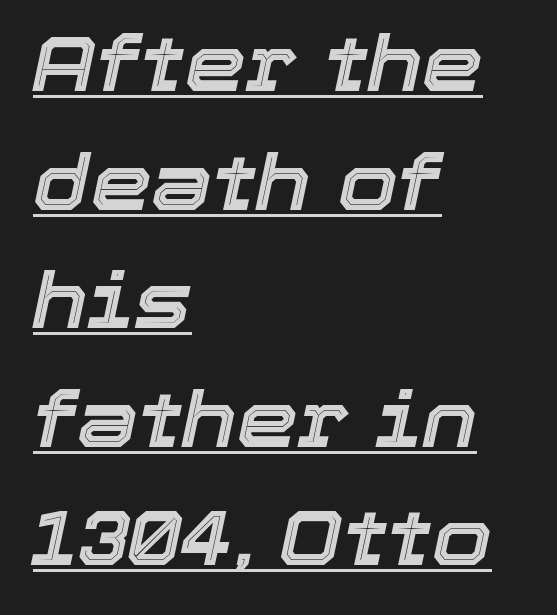
The image shows 77 px text type, italic (leaning right); set left-aligned, normal line spacing (1.54x), normal letter spacing, underlined; a medium x-height.
